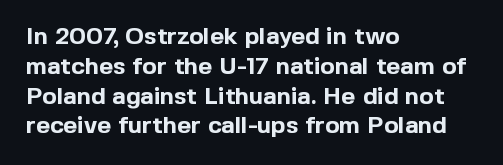
Every character sits straight up, as roman type does. This rendering uses left alignment, leaving the right contour irregular. Letters rest on an invisible, unmarked baseline. The passage shown has conventional tracking throughout. Pretty heavy lettering here — definitely bold.
